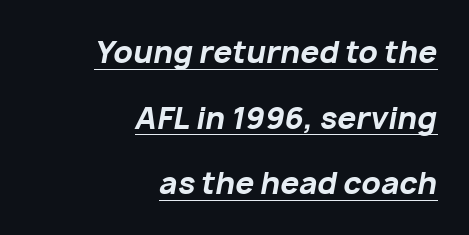
Rendered with sloped, italic letterforms. A full-strength bold gives these letters their thick strokes. The specimen includes a rule beneath the text block's lines. Nobody touched the tracking dial on this one. The setting favours the right margin, as signatures and pull-quotes sometimes do.
